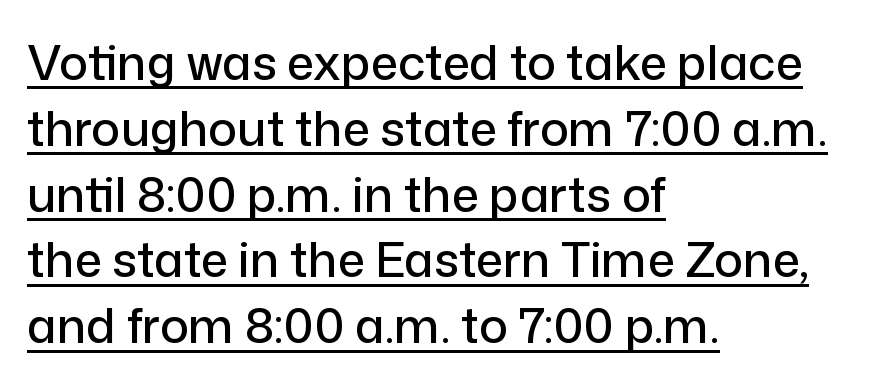
Q: Is the text italic (slanted)? A: No, it is upright.
Q: Is the typeface a serif or a sans-serif typeface? A: Sans-serif.
Q: Is the text underlined? A: Yes.
Q: How is the paragraph aligned? A: Left-aligned.
Q: Is the spacing between letters normal or unusually wide? A: Normal.
Q: Is the spacing between lines tight, normal or loose? A: Normal.
Q: Width (condensed, normal, or wide)? A: Normal.
Q: Stroke contrast? A: Low.
Q: x-height? A: Medium.
Q: Monospaced? A: No.
